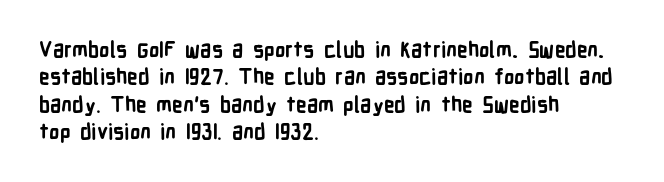
{"italic": "no", "bold": "yes", "underline": "no", "align": "left", "line_spacing": "normal", "line_spacing_ratio": 1.3, "letter_spacing": "normal", "letter_spacing_em": 0.0, "glyph_px": 21}
